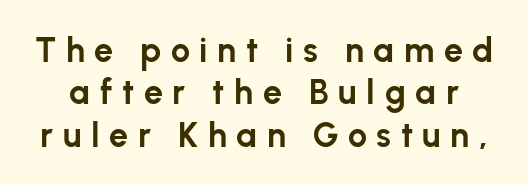
Q: Is the text bold? A: Yes.
Q: Is the text italic (slanted)? A: No, it is upright.
Q: Is the typeface a serif or a sans-serif typeface? A: Sans-serif.
Q: Is the text underlined? A: No.
Q: Is the spacing between letters normal or unusually wide? A: Unusually wide.
Q: Is the spacing between lines tight, normal or loose? A: Normal.
Q: Width (condensed, normal, or wide)? A: Normal.
Q: Stroke contrast? A: Low.
Q: x-height? A: Medium.
Q: Monospaced? A: No.
